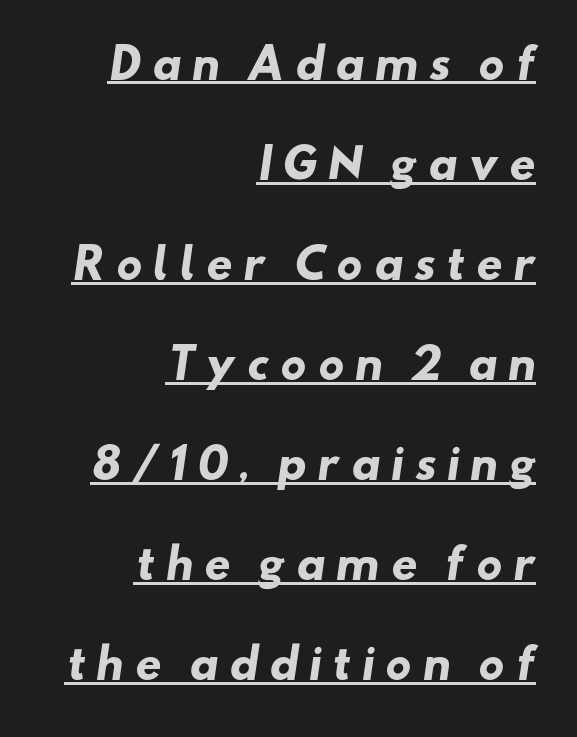
These lines are set flush right with a ragged left edge. Glyph-to-glyph distance is far greater than everyday printed text. Think of a printed novel: that variable character pitch is what you see here. Compared with undecorated copy, this sample adds a rule below the words. Type style note: lacks serifs.
